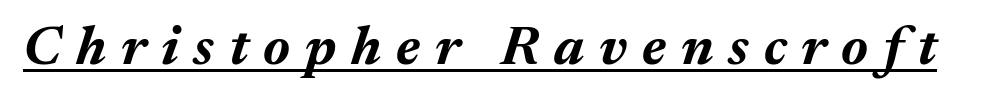
The image shows 55 px bold type, italic (leaning right); set unusually wide letter spacing (+0.27 em), underlined; medium stroke contrast and a medium x-height.
